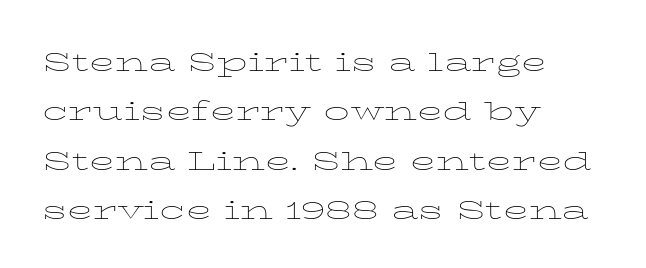
Is the type heavy? It reads as light-to-regular instead. Designer's note — italics off, roman on. Evenly set lines give the paragraph a standard silhouette. In terms of letterspacing, this is plain default setting. Is this a fixed-width face? No — the glyphs have proportional, varying widths.
